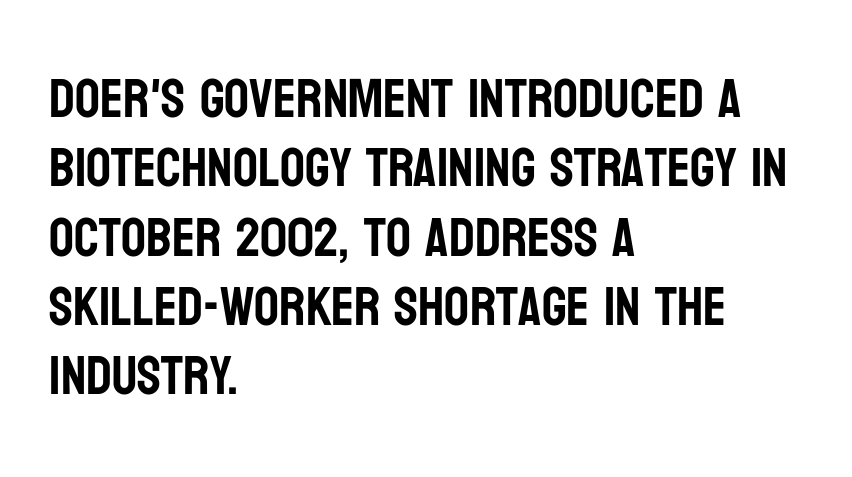
{"serif": "no", "italic": "no", "width": "condensed", "stroke_contrast": "low", "x_height": "large", "monospaced": "no", "underline": "no", "align": "left", "line_spacing": "normal", "line_spacing_ratio": 1.26, "letter_spacing": "normal", "letter_spacing_em": 0.0, "glyph_px": 55}
